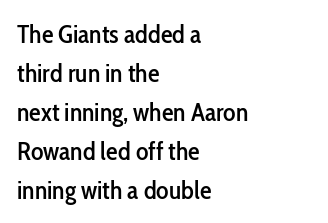
{"italic": "no", "underline": "no", "align": "left", "line_spacing": "normal", "line_spacing_ratio": 1.5, "letter_spacing": "normal", "letter_spacing_em": 0.0, "glyph_px": 26}
